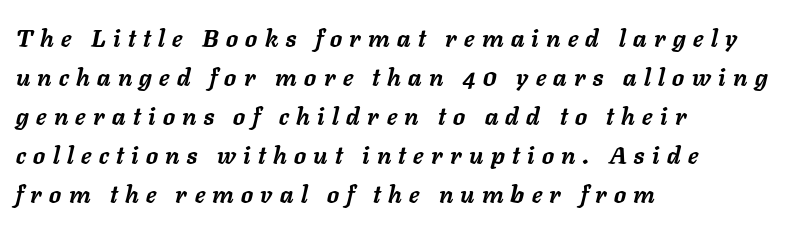
The image shows 24 px bold type, italic (leaning right); set left-aligned, normal line spacing (1.63x), unusually wide letter spacing (+0.31 em), not underlined.
